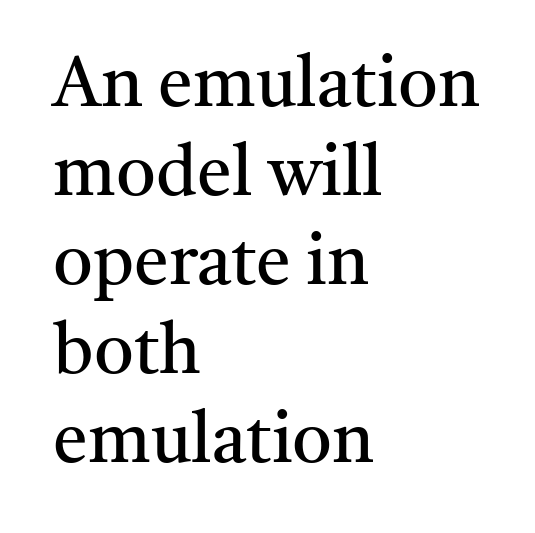
Q: Is the text bold? A: No.
Q: Is the text italic (slanted)? A: No, it is upright.
Q: Is the typeface a serif or a sans-serif typeface? A: Serif.
Q: Is the text underlined? A: No.
Q: How is the paragraph aligned? A: Left-aligned.
Q: Is the spacing between letters normal or unusually wide? A: Normal.
Q: Is the spacing between lines tight, normal or loose? A: Normal.
Q: Width (condensed, normal, or wide)? A: Normal.
Q: Stroke contrast? A: Medium.
Q: x-height? A: Medium.
Q: Monospaced? A: No.
